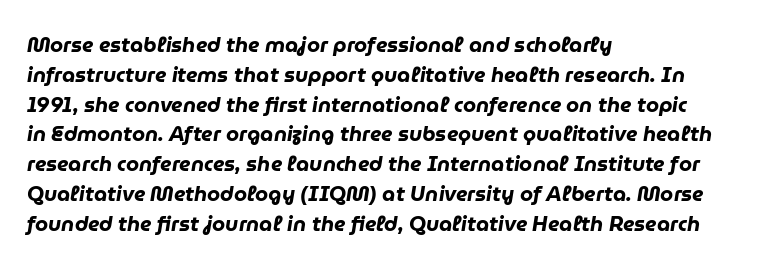
Q: Is the text bold? A: Yes.
Q: Is the text italic (slanted)? A: Yes, it leans right by about 9 degrees.
Q: Is the text underlined? A: No.
Q: How is the paragraph aligned? A: Left-aligned.
Q: Is the spacing between letters normal or unusually wide? A: Normal.
Q: Is the spacing between lines tight, normal or loose? A: Normal.
